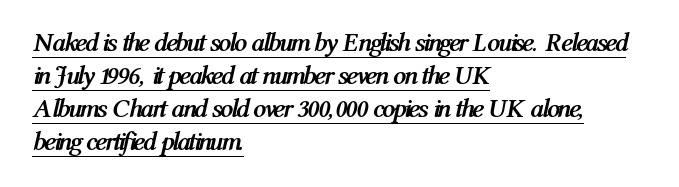
{"italic": "yes", "lean": "right", "slant_degrees": 12, "bold": "yes", "underline": "yes", "align": "left", "line_spacing": "normal", "line_spacing_ratio": 1.27, "letter_spacing": "normal", "letter_spacing_em": 0.0, "glyph_px": 26}
